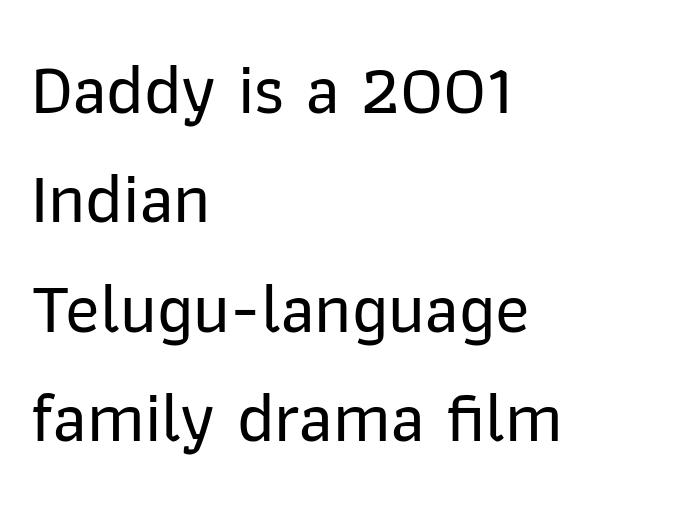
If you measured baseline to baseline, you'd find a middling distance. Beneath every word, the page is bare. The face used here is rendered with its standard letterfit. Which margin do the lines hug? The left one — the right edge is uneven. The face used here is proportionally spaced, like ordinary book or web type.
